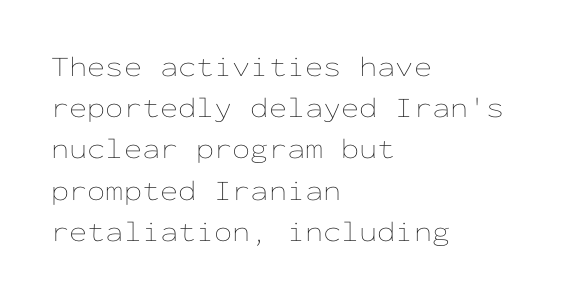
The letters look calm and open, with moderate or lighter stems. Letters rest on an invisible, unmarked baseline. Quick note: not italic, upright. Horizontally, the lines are justified to the leading edge only.
